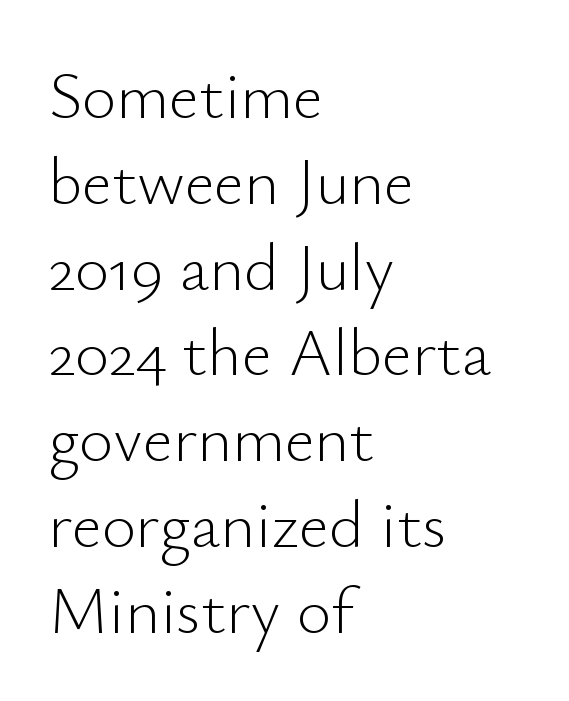
The designer went with a sans here, leaving each stem footless. These lines are rendered in a variable-pitch font. The lettering stays uniformly vertical, giving the passage a roman look. The string is rendered with underlining switched off. Honestly, the letter spacing is just normal — you wouldn't notice it. These lines sit exactly where default settings would place them.
